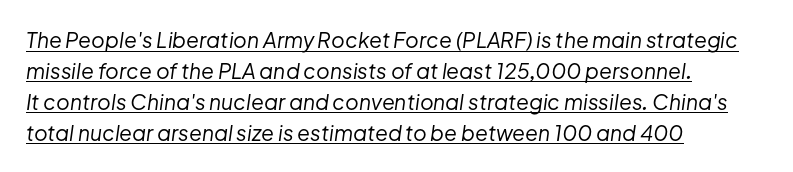
Q: Is the text bold? A: No.
Q: Is the text italic (slanted)? A: Yes, it leans right by about 8 degrees.
Q: Is the text underlined? A: Yes.
Q: How is the paragraph aligned? A: Left-aligned.
Q: Is the spacing between letters normal or unusually wide? A: Normal.
Q: Is the spacing between lines tight, normal or loose? A: Normal.
